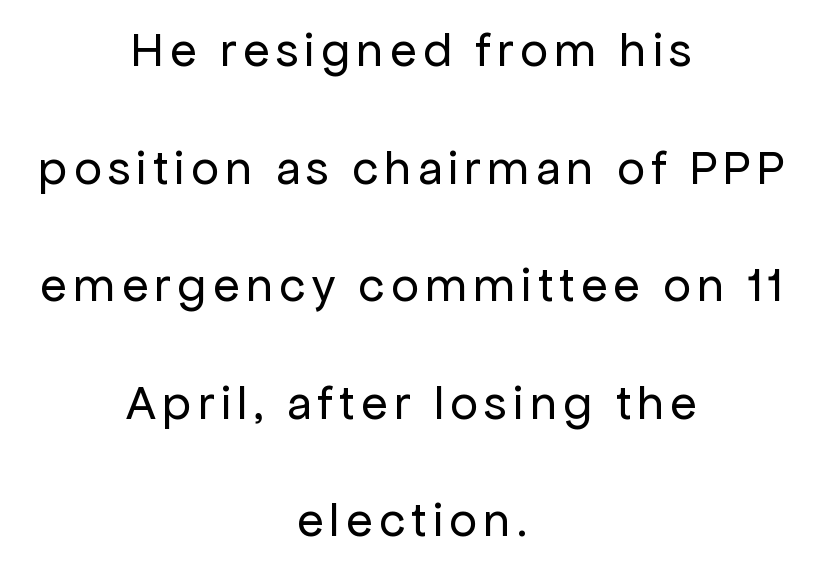
Beneath every word, the page is bare. The rendering uses natural spacing where letterforms have individual widths. The characters display no serif detailing; their extremities are plain. Reading down the block, each line starts at a different indent, mirrored at its end.
